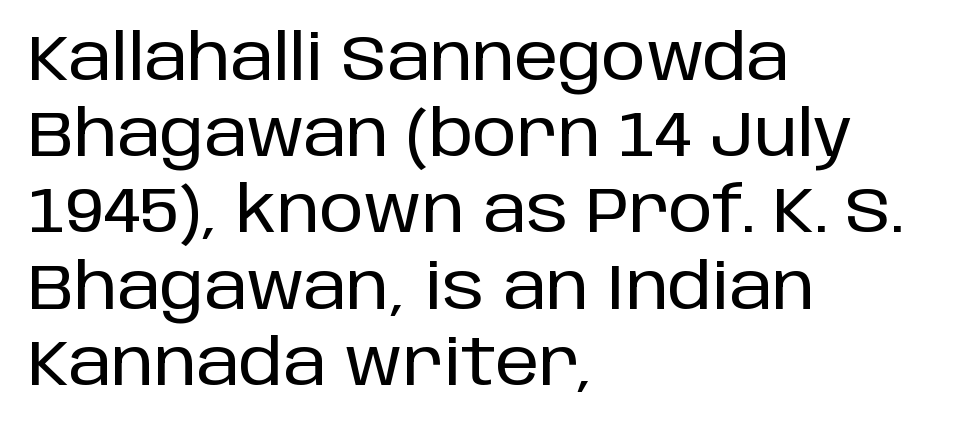
{"serif": "no", "italic": "no", "width": "normal", "stroke_contrast": "low", "x_height": "large", "monospaced": "no", "underline": "no", "align": "left", "line_spacing_ratio": 1.21, "letter_spacing": "normal", "letter_spacing_em": 0.0, "glyph_px": 63}
